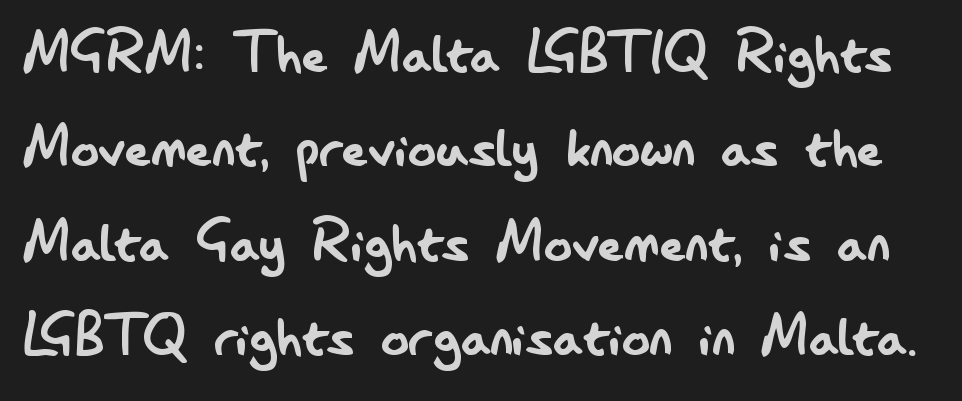
Q: Is the text bold? A: No.
Q: Is the text italic (slanted)? A: No, it is upright.
Q: Is the typeface a serif or a sans-serif typeface? A: Sans-serif.
Q: Is the text underlined? A: No.
Q: Is the spacing between letters normal or unusually wide? A: Normal.
Q: Is the spacing between lines tight, normal or loose? A: Normal.
Q: Width (condensed, normal, or wide)? A: Condensed.
Q: Stroke contrast? A: Low.
Q: x-height? A: Small.
Q: Monospaced? A: No.
